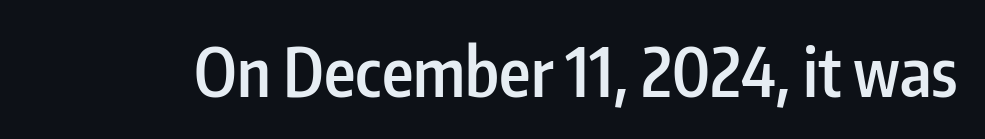
{"serif": "no", "italic": "no", "bold": "semi", "weight": "semibold", "width": "condensed", "stroke_contrast": "low", "x_height": "medium", "monospaced": "no", "underline": "no", "letter_spacing": "normal", "letter_spacing_em": 0.0, "glyph_px": 67}
